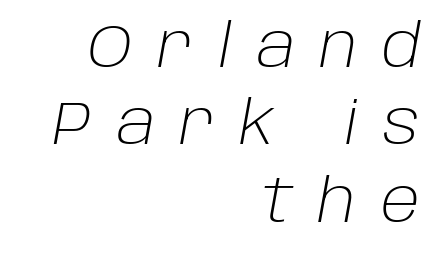
Q: Is the text bold? A: No.
Q: Is the text italic (slanted)? A: Yes, it leans right by about 10 degrees.
Q: Is the text underlined? A: No.
Q: How is the paragraph aligned? A: Right-aligned.
Q: Is the spacing between letters normal or unusually wide? A: Unusually wide.
Q: Is the spacing between lines tight, normal or loose? A: Normal.
Q: Width (condensed, normal, or wide)? A: Normal.
Q: Stroke contrast? A: Low.
Q: x-height? A: Large.
Q: Monospaced? A: No.
